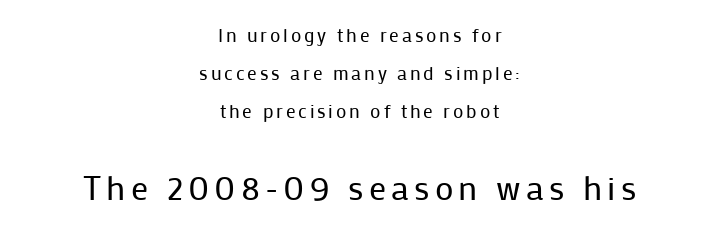
{"serif": "no", "italic": "no", "bold": "no", "weight": "regular", "width": "normal", "stroke_contrast": "low", "x_height": "medium", "monospaced": "no", "underline": "no", "align": "center", "line_spacing": "loose", "line_spacing_ratio": 2.01, "larger_block": "second", "size_ratio": 1.79, "glyph_px": 34}
